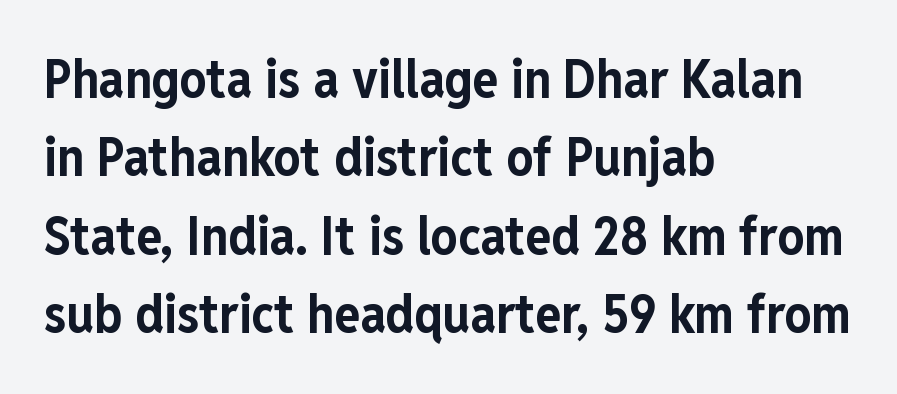
The image shows 53 px bold, condensed sans-serif type, upright; set left-aligned, normal line spacing (1.48x), normal letter spacing, not underlined; low stroke contrast and a medium x-height.
